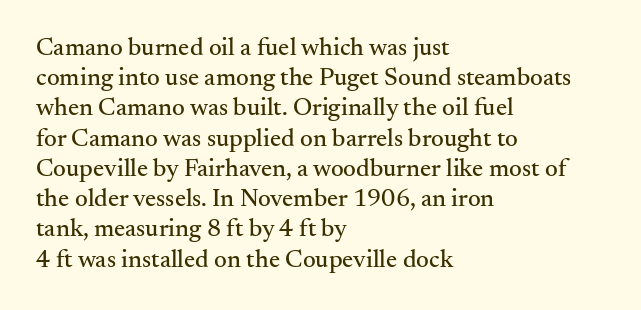
Q: Is the text italic (slanted)? A: No, it is upright.
Q: Is the text underlined? A: No.
Q: How is the paragraph aligned? A: Left-aligned.
Q: Is the spacing between letters normal or unusually wide? A: Normal.
